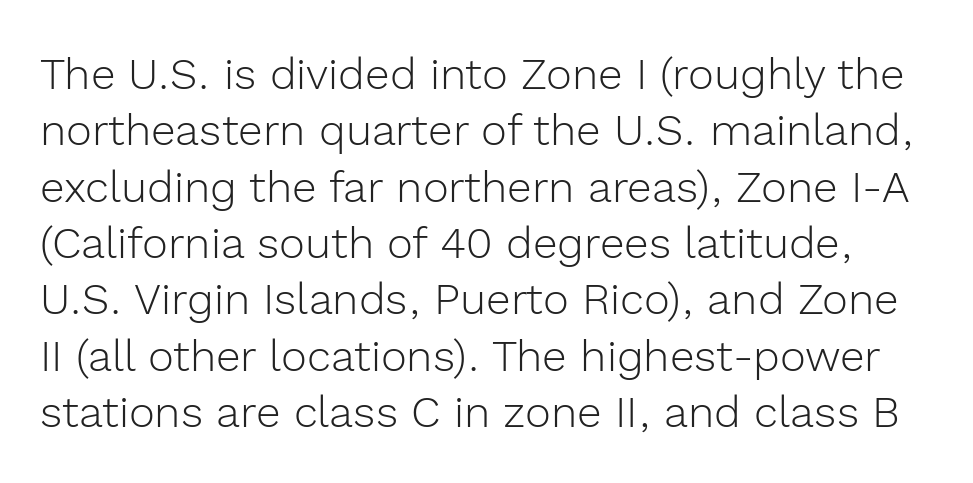
{"serif": "no", "italic": "no", "bold": "no", "weight": "light", "width": "normal", "x_height": "medium", "monospaced": "no", "underline": "no", "line_spacing": "normal", "line_spacing_ratio": 1.28, "letter_spacing": "normal", "letter_spacing_em": 0.0, "glyph_px": 44}
